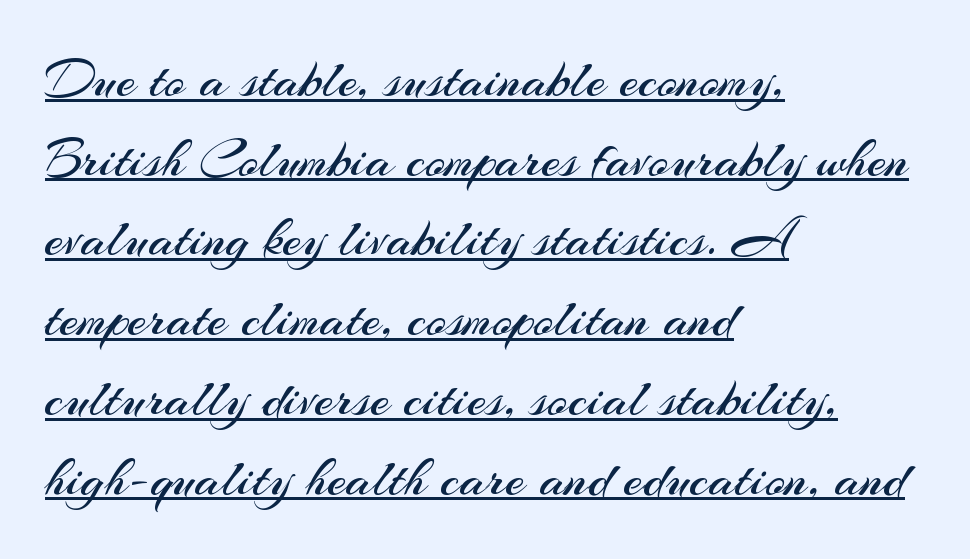
Letterform terminals end flat and unadorned throughout the passage. The face looks like a standard text weight, possibly lighter. Layout note: lines flush left. You can see a thin bar hugging the bottom of the glyphs.
